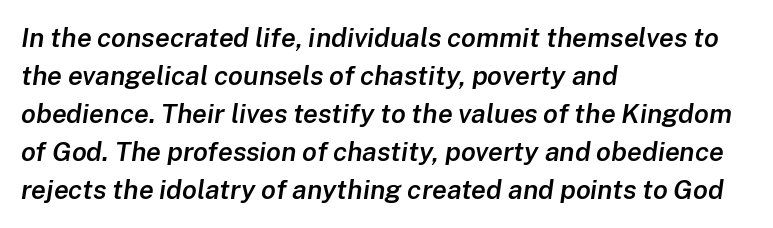
Looking at the ascenders, they clearly lean. The foot of each line stays bare and open. Look at the tracking — it's just the regular setting, nothing added. The strokes are fattened partway — semibold, not bold. How would I describe the line gaps? Plain and ordinary.
